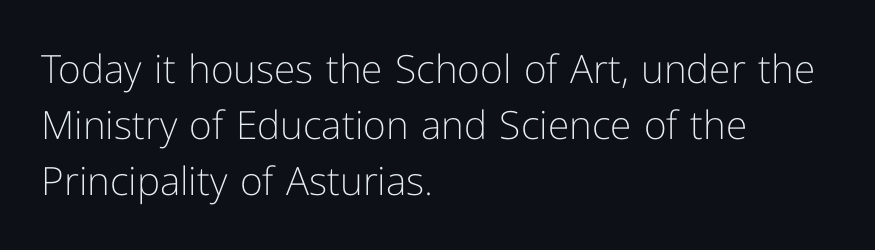
The image shows 39 px light sans-serif type, upright; set left-aligned, normal line spacing (1.44x), normal letter spacing, not underlined; low stroke contrast and a medium x-height.
